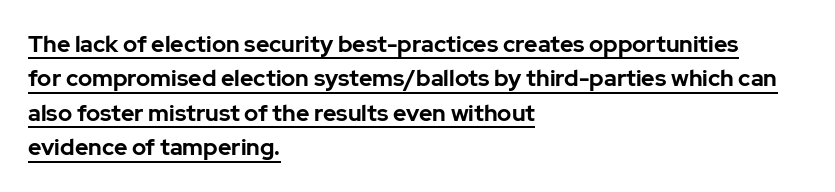
The rendering uses the underline text-decoration. Emphasis by weight is at full strength: bold. The font's upright variant was chosen for this text. A classic flush-left, rag-right setting is used for this passage.
